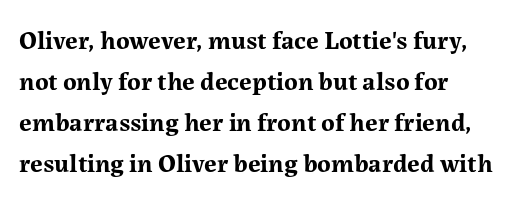
{"italic": "no", "bold": "yes", "underline": "no", "align": "left", "line_spacing": "normal", "line_spacing_ratio": 1.58, "letter_spacing": "normal", "letter_spacing_em": 0.0, "glyph_px": 26}
